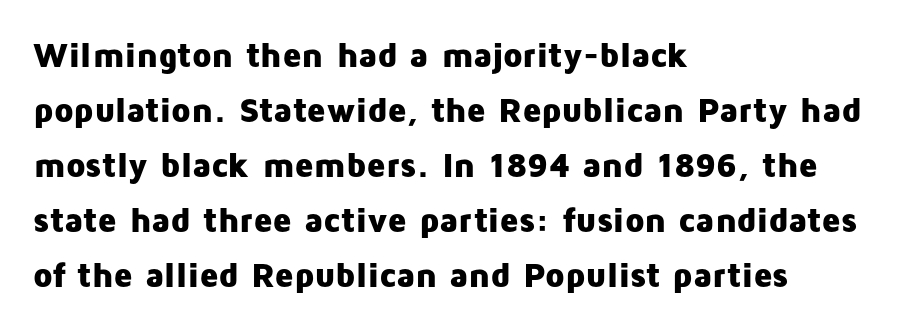
Q: Is the text bold? A: Yes.
Q: Is the text italic (slanted)? A: No, it is upright.
Q: Is the typeface a serif or a sans-serif typeface? A: Sans-serif.
Q: Is the text underlined? A: No.
Q: How is the paragraph aligned? A: Left-aligned.
Q: Is the spacing between letters normal or unusually wide? A: Normal.
Q: Is the spacing between lines tight, normal or loose? A: Normal.
Q: Width (condensed, normal, or wide)? A: Normal.
Q: Stroke contrast? A: Low.
Q: x-height? A: Medium.
Q: Monospaced? A: No.
